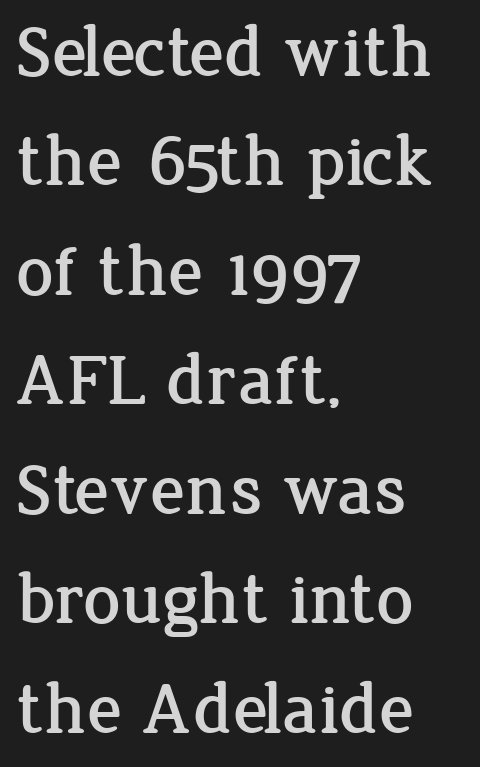
{"serif": "yes", "italic": "no", "width": "normal", "stroke_contrast": "low", "x_height": "medium", "monospaced": "no", "underline": "no", "align": "left", "line_spacing": "normal", "line_spacing_ratio": 1.5, "letter_spacing": "normal", "letter_spacing_em": 0.0, "glyph_px": 73}
